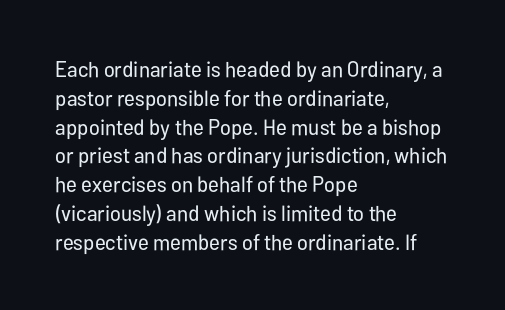
No extra ink here — the face is not bold. The ragged edge is on the right, which tells us the setting is flush left. Decoration check: the copy has no underline. Between one letter and the next there's only the usual sliver of space. No italicization has been applied; the sample stays upright. Successive baselines arrive at the customary interval.
